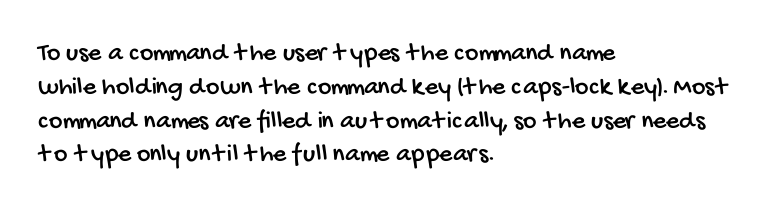
Q: Is the text underlined? A: No.
Q: How is the paragraph aligned? A: Left-aligned.
Q: Is the spacing between letters normal or unusually wide? A: Normal.
Q: Is the spacing between lines tight, normal or loose? A: Normal.
